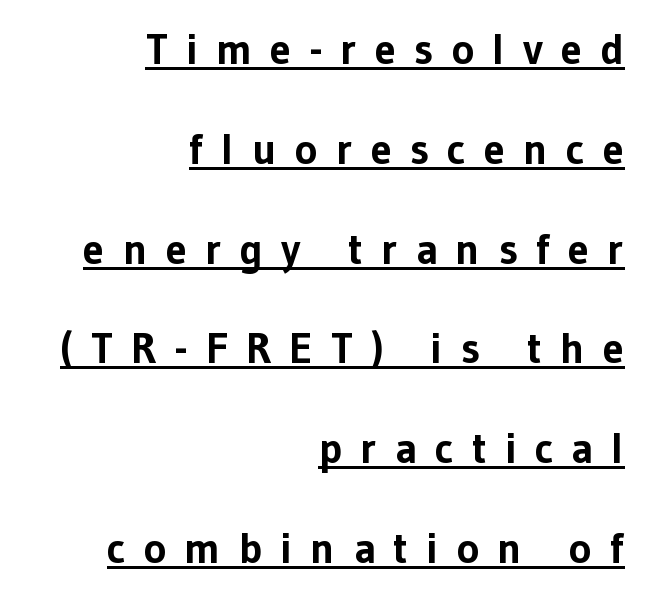
{"serif": "no", "italic": "no", "bold": "yes", "weight": "bold", "width": "normal", "stroke_contrast": "low", "x_height": "medium", "monospaced": "no", "underline": "yes", "align": "right", "line_spacing": "loose", "line_spacing_ratio": 2.32, "letter_spacing": "wide", "letter_spacing_em": 0.42, "glyph_px": 43}
